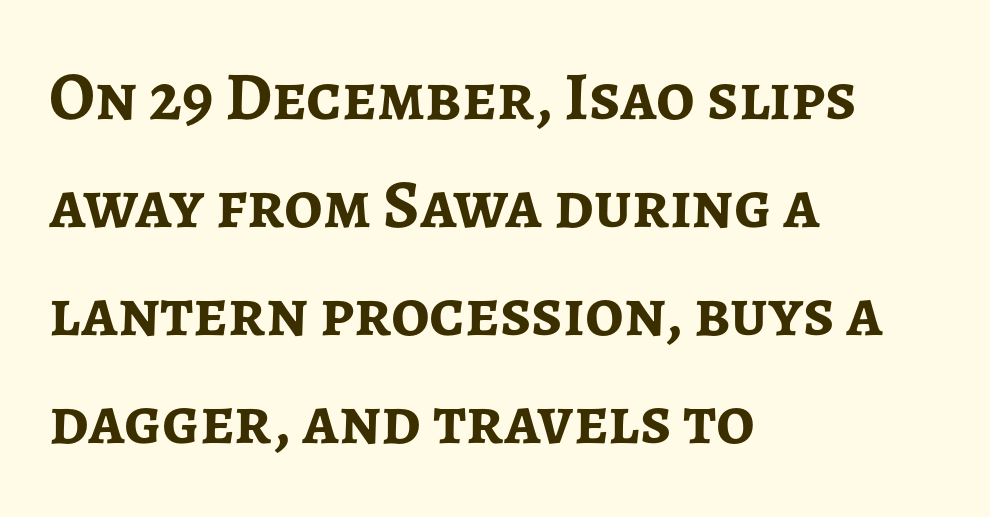
Quick note: not italic, upright. The letters advance in unequal steps, a hallmark of proportional type. The ragged edge is on the right, which tells us the setting is flush left. Reading down the column, the eye jumps a familiar distance to each next line. Tracking here is standard; glyphs follow each other at the usual distance. Bold? Absolutely — the strokes are thick and heavy.
